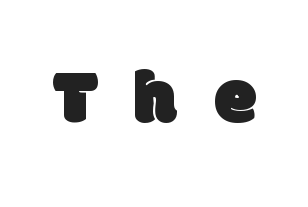
{"serif": "no", "width": "normal", "stroke_contrast": "low", "x_height": "large", "monospaced": "no", "underline": "no", "letter_spacing": "wide", "letter_spacing_em": 0.48, "glyph_px": 77}
